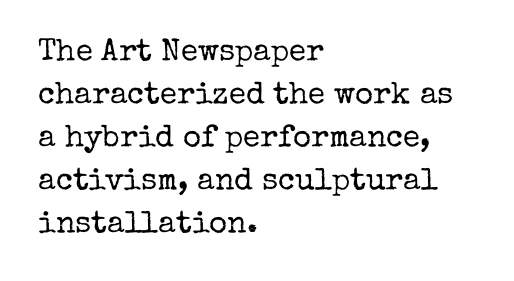
A classic flush-left, rag-right setting is used for this passage. In terms of posture, this sample is upright. Check where the strokes stop: tiny serifs finish them off. Heaviness? Minimal to ordinary, like unemphasized prose. Does the leading feel generous? No, just average. Nobody drew a line under any word here.
